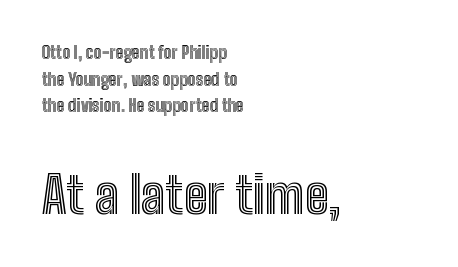
Q: Is the text italic (slanted)? A: No, it is upright.
Q: Is the text underlined? A: No.
Q: How is the paragraph aligned? A: Left-aligned.
Q: Is the spacing between letters normal or unusually wide? A: Normal.
Q: Is the spacing between lines tight, normal or loose? A: Normal.
Q: Which block of text is set in a larger size, the first (top) or the second (bottom)? A: The second (bottom) one.
Q: Width (condensed, normal, or wide)? A: Condensed.
Q: x-height? A: Medium.
Q: Monospaced? A: No.
